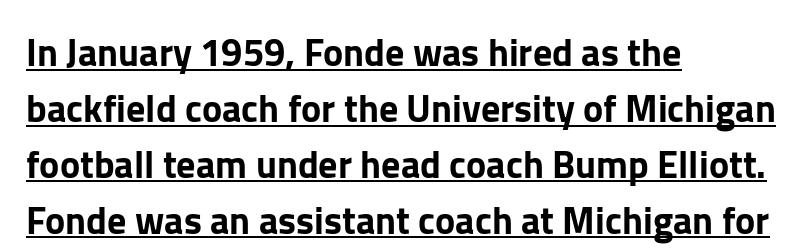
Q: Is the text italic (slanted)? A: No, it is upright.
Q: Is the typeface a serif or a sans-serif typeface? A: Sans-serif.
Q: Is the text underlined? A: Yes.
Q: How is the paragraph aligned? A: Left-aligned.
Q: Is the spacing between letters normal or unusually wide? A: Normal.
Q: Is the spacing between lines tight, normal or loose? A: Normal.
Q: Width (condensed, normal, or wide)? A: Normal.
Q: Stroke contrast? A: Low.
Q: x-height? A: Medium.
Q: Monospaced? A: No.
